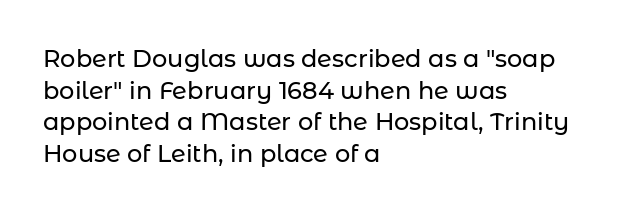
{"italic": "no", "underline": "no", "align": "left", "line_spacing": "normal", "line_spacing_ratio": 1.32, "letter_spacing": "normal", "letter_spacing_em": 0.0, "glyph_px": 24}
